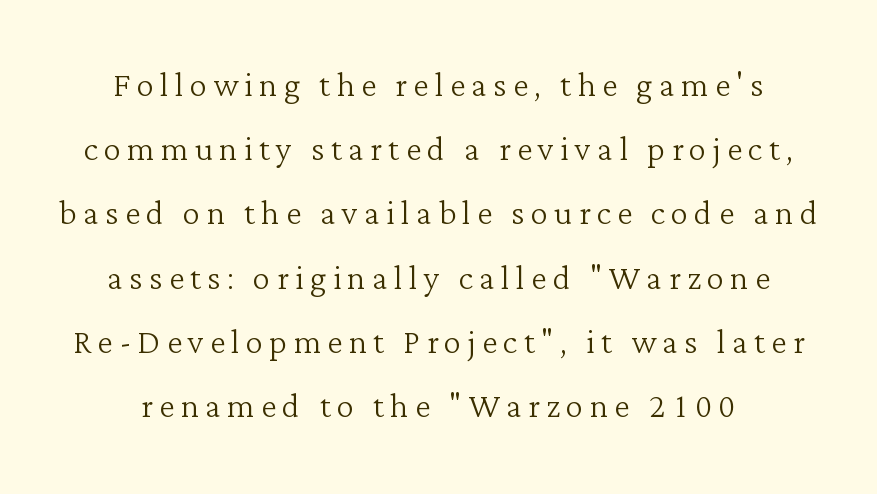
Q: Is the text bold? A: No.
Q: Is the text italic (slanted)? A: No, it is upright.
Q: Is the typeface a serif or a sans-serif typeface? A: Serif.
Q: Is the text underlined? A: No.
Q: How is the paragraph aligned? A: Centered.
Q: Is the spacing between lines tight, normal or loose? A: Normal.
Q: Width (condensed, normal, or wide)? A: Normal.
Q: Stroke contrast? A: Low.
Q: x-height? A: Medium.
Q: Monospaced? A: No.
